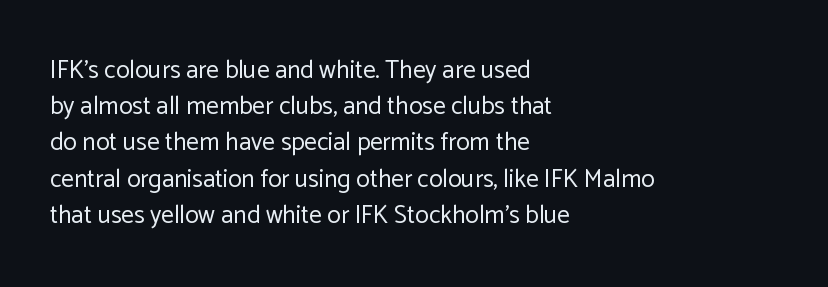
The image shows 25 px text type, upright; set left-aligned, normal line spacing (1.45x), normal letter spacing, not underlined.
